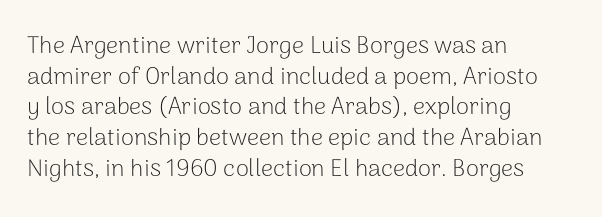
Q: Is the text bold? A: No.
Q: Is the text italic (slanted)? A: No, it is upright.
Q: Is the text underlined? A: No.
Q: How is the paragraph aligned? A: Left-aligned.
Q: Is the spacing between letters normal or unusually wide? A: Normal.
Q: Is the spacing between lines tight, normal or loose? A: Normal.
